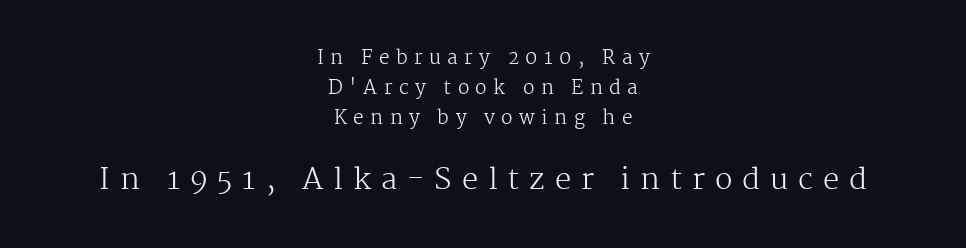
Q: Is the text bold? A: No.
Q: Is the text italic (slanted)? A: No, it is upright.
Q: Is the typeface a serif or a sans-serif typeface? A: Serif.
Q: Is the text underlined? A: No.
Q: How is the paragraph aligned? A: Centered.
Q: Is the spacing between letters normal or unusually wide? A: Unusually wide.
Q: Is the spacing between lines tight, normal or loose? A: Normal.
Q: Which block of text is set in a larger size, the first (top) or the second (bottom)? A: The second (bottom) one.
Q: Width (condensed, normal, or wide)? A: Normal.
Q: Stroke contrast? A: Medium.
Q: x-height? A: Medium.
Q: Monospaced? A: No.
